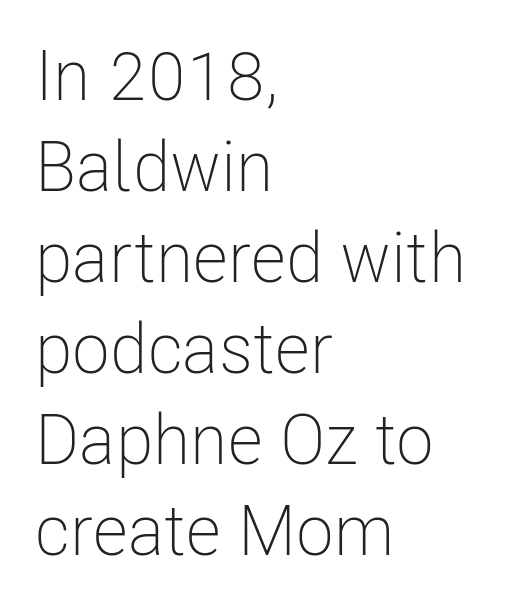
The image shows 70 px light, condensed sans-serif type, upright; set left-aligned, normal line spacing (1.3x), normal letter spacing, not underlined; low stroke contrast and a medium x-height.
